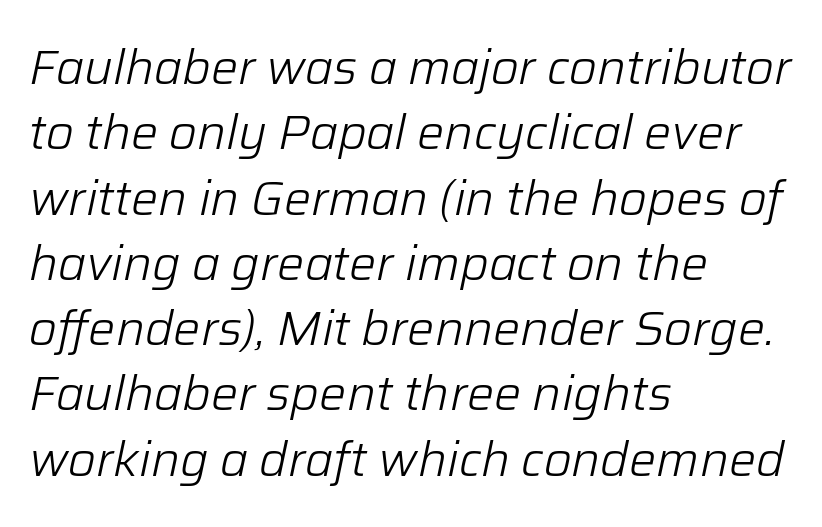
Q: Is the text bold? A: No.
Q: Is the text italic (slanted)? A: Yes, it leans right by about 12 degrees.
Q: Is the text underlined? A: No.
Q: How is the paragraph aligned? A: Left-aligned.
Q: Is the spacing between letters normal or unusually wide? A: Normal.
Q: Is the spacing between lines tight, normal or loose? A: Normal.
Q: Width (condensed, normal, or wide)? A: Normal.
Q: Stroke contrast? A: Low.
Q: x-height? A: Medium.
Q: Monospaced? A: No.
